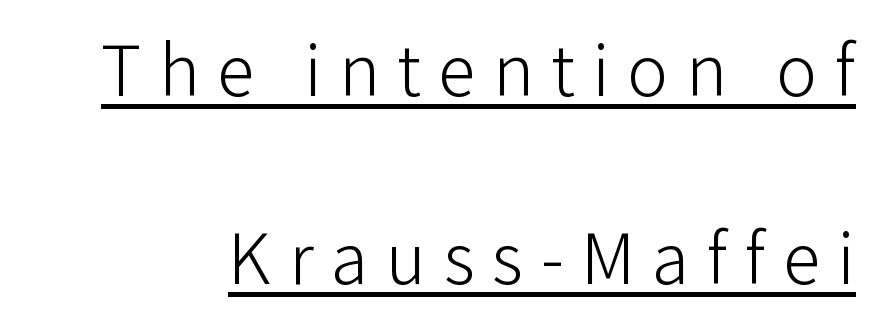
The image shows 76 px light sans-serif type, upright; set loose line spacing (2.47x), unusually wide letter spacing (+0.23 em), underlined; low stroke contrast and a medium x-height.
